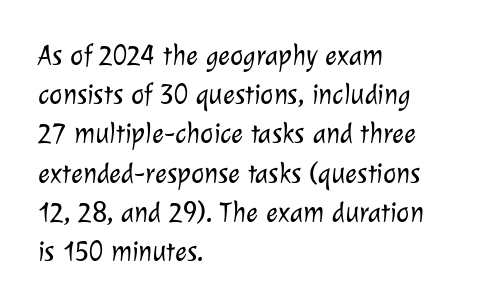
Q: Is the text bold? A: No.
Q: Is the typeface a serif or a sans-serif typeface? A: Sans-serif.
Q: Is the text underlined? A: No.
Q: How is the paragraph aligned? A: Left-aligned.
Q: Is the spacing between letters normal or unusually wide? A: Normal.
Q: Is the spacing between lines tight, normal or loose? A: Normal.
Q: Width (condensed, normal, or wide)? A: Normal.
Q: Stroke contrast? A: Low.
Q: x-height? A: Medium.
Q: Monospaced? A: No.
